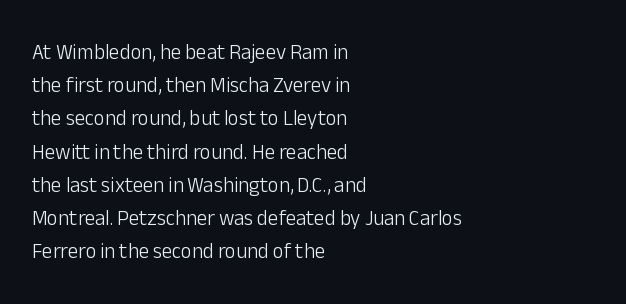
{"italic": "no", "bold": "no", "underline": "no", "align": "left", "line_spacing": "normal", "line_spacing_ratio": 1.58, "letter_spacing": "normal", "letter_spacing_em": 0.0, "glyph_px": 21}
